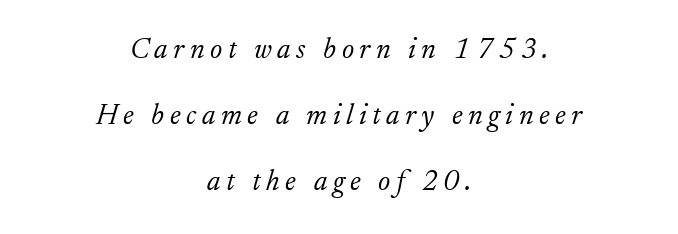
The axis of the letterforms is tilted away from vertical. Varying glyph widths throughout — classic text-font behaviour. Observe the serifs anchoring each vertical stroke in this sample. Compared with a typical body face, this is equally light or lighter still.
